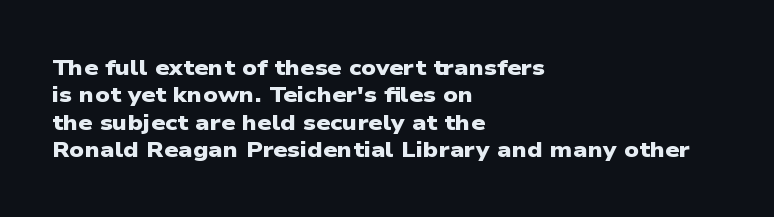
Q: Is the text bold? A: Yes.
Q: Is the text underlined? A: No.
Q: How is the paragraph aligned? A: Left-aligned.
Q: Is the spacing between letters normal or unusually wide? A: Normal.
